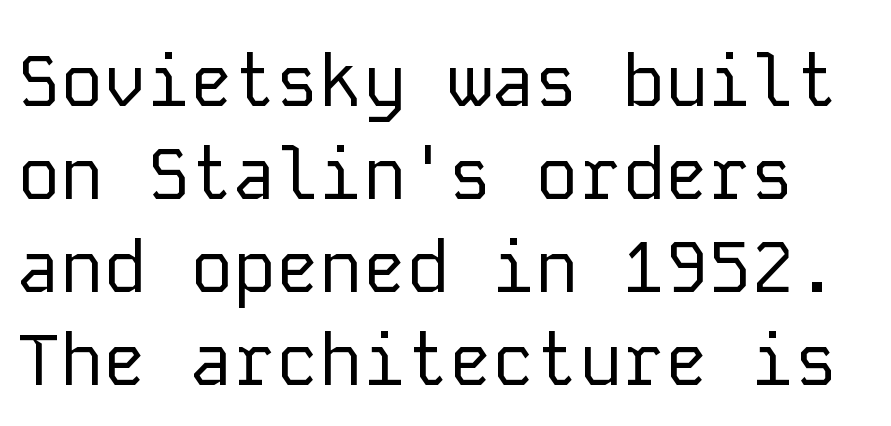
The image shows 72 px regular-weight sans-serif type, upright, monospaced; set normal line spacing (1.29x), normal letter spacing, not underlined; low stroke contrast and a medium x-height.
